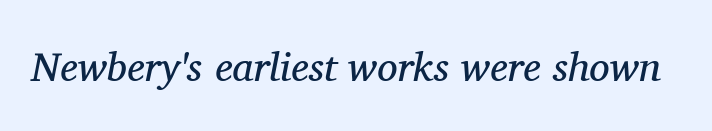
{"serif": "yes", "italic": "yes", "lean": "right", "slant_degrees": 11, "bold": "no", "weight": "regular", "width": "normal", "stroke_contrast": "medium", "x_height": "medium", "monospaced": "no", "underline": "no", "letter_spacing": "normal", "letter_spacing_em": 0.0, "glyph_px": 41}
